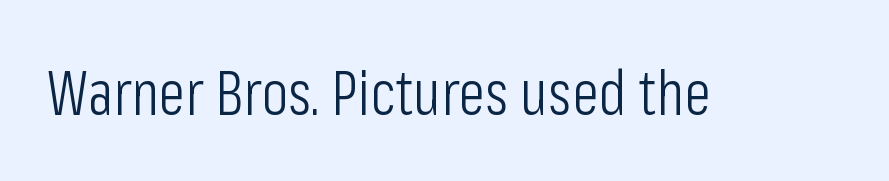
Q: Is the text bold? A: No.
Q: Is the text italic (slanted)? A: No, it is upright.
Q: Is the typeface a serif or a sans-serif typeface? A: Sans-serif.
Q: Is the text underlined? A: No.
Q: Is the spacing between letters normal or unusually wide? A: Normal.
Q: Width (condensed, normal, or wide)? A: Condensed.
Q: Stroke contrast? A: Low.
Q: x-height? A: Medium.
Q: Monospaced? A: No.
